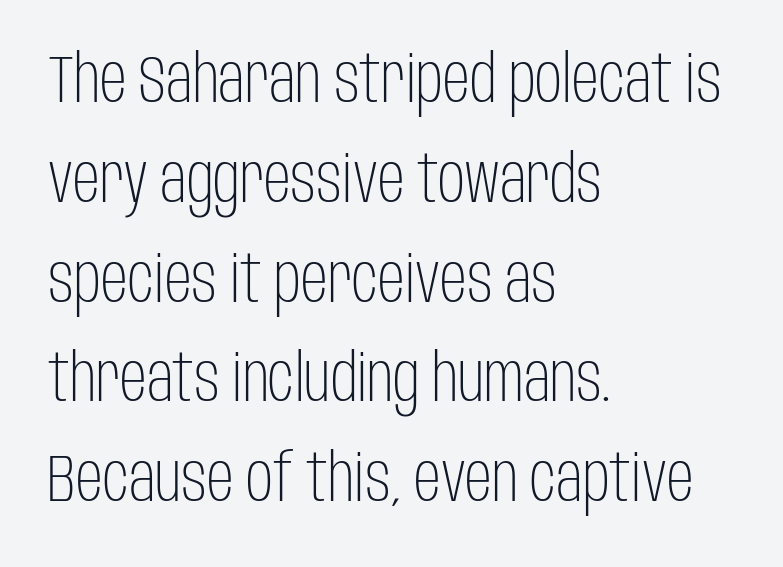
Descender tails drop into unmarked territory. Notice how descenders clear the ascenders below comfortably — that's standard leading. The typesetter chose a ragged-right arrangement here. Nothing heavy about these letters — not bold at all. The gaps between neighbouring characters are ordinary and unremarkable. Font category for this specimen: sans-serif.
